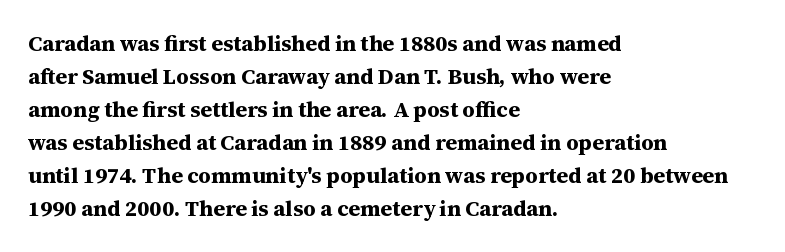
{"italic": "no", "bold": "yes", "underline": "no", "align": "left", "line_spacing": "normal", "line_spacing_ratio": 1.5, "letter_spacing": "normal", "letter_spacing_em": 0.0, "glyph_px": 22}
